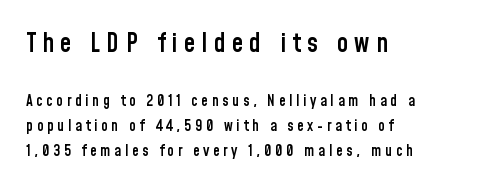
{"italic": "no", "bold": "semi", "underline": "no", "align": "left", "line_spacing": "normal", "line_spacing_ratio": 1.69, "letter_spacing": "wide", "letter_spacing_em": 0.24, "larger_block": "first", "size_ratio": 1.73, "glyph_px": 26}
